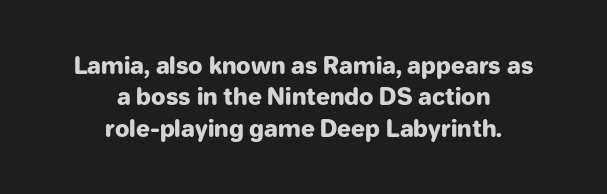
Q: Is the text bold? A: Yes.
Q: Is the text italic (slanted)? A: No, it is upright.
Q: Is the text underlined? A: No.
Q: How is the paragraph aligned? A: Centered.
Q: Is the spacing between letters normal or unusually wide? A: Normal.
Q: Is the spacing between lines tight, normal or loose? A: Normal.
